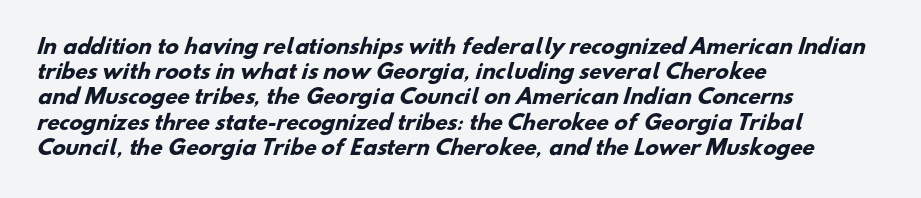
Q: Is the text bold? A: Yes.
Q: Is the text underlined? A: No.
Q: How is the paragraph aligned? A: Left-aligned.
Q: Is the spacing between letters normal or unusually wide? A: Normal.
Q: Is the spacing between lines tight, normal or loose? A: Normal.
